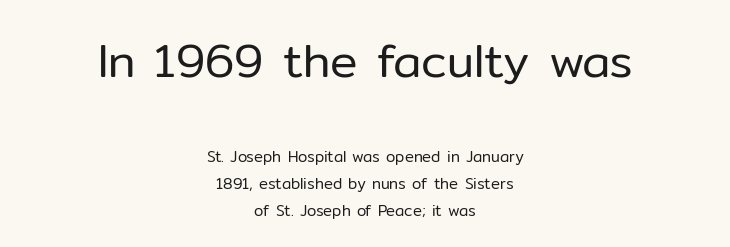
A typesetter would call this proportional, since set widths differ per character. The glyphs are unaccompanied by any horizontal stroke below them. Each word holds together tightly as a unit, with standard inter-letter gaps. The cut favours lightness, reaching ordinary text weight at its darkest.
